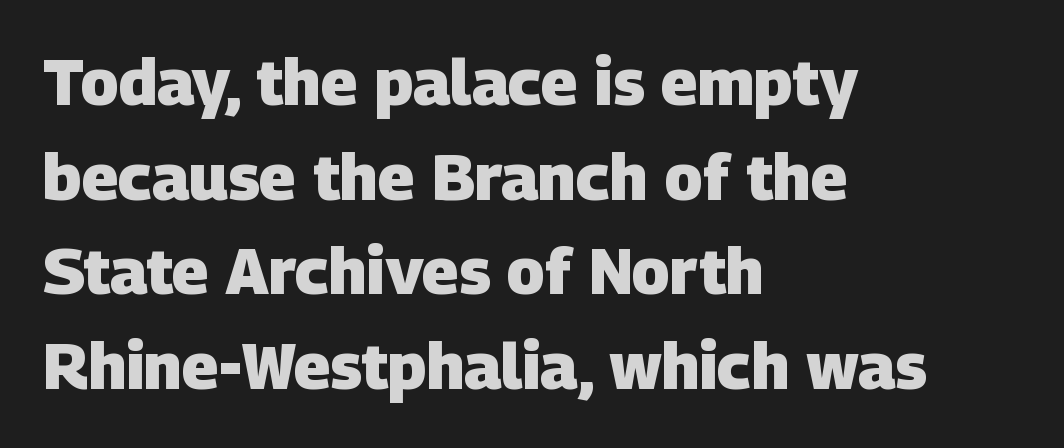
The image shows 64 px heavy sans-serif type; set left-aligned, normal line spacing (1.48x), normal letter spacing, not underlined; low stroke contrast and a large x-height.
